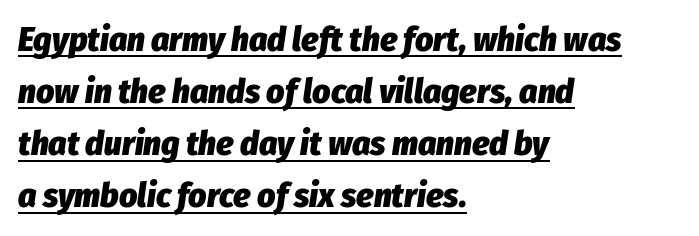
The image shows 35 px heavy, condensed type, italic (leaning right); set left-aligned, normal line spacing (1.49x), normal letter spacing, underlined; low stroke contrast and a medium x-height.
